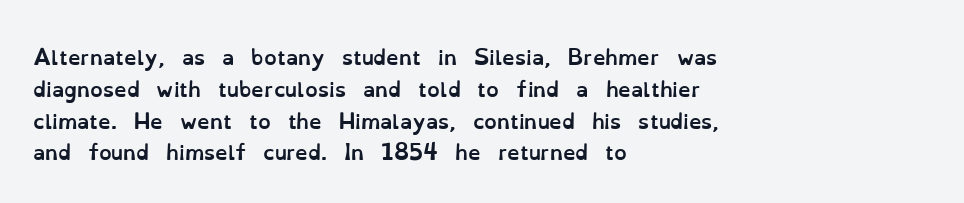
The image shows 20 px bold type, upright; set left-aligned, normal line spacing (1.59x), normal letter spacing, not underlined.
